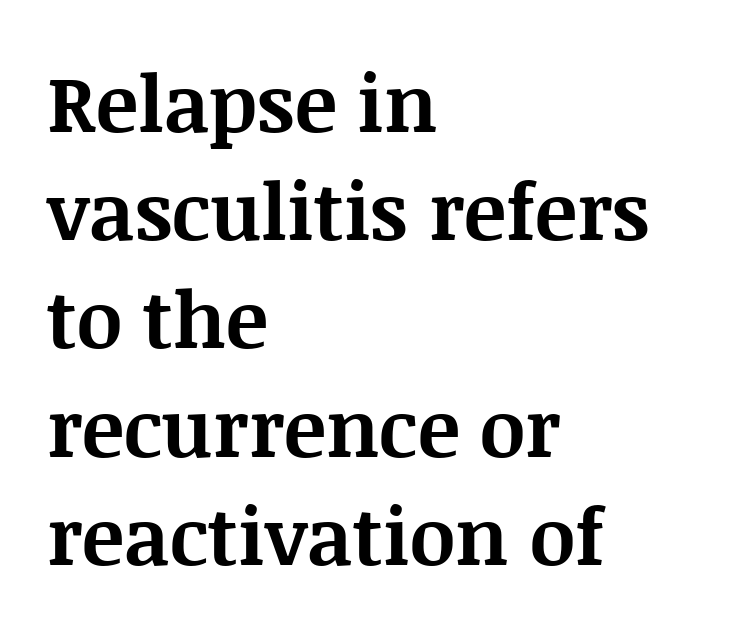
Q: Is the text bold? A: Yes.
Q: Is the text italic (slanted)? A: No, it is upright.
Q: Is the typeface a serif or a sans-serif typeface? A: Serif.
Q: Is the text underlined? A: No.
Q: How is the paragraph aligned? A: Left-aligned.
Q: Is the spacing between letters normal or unusually wide? A: Normal.
Q: Is the spacing between lines tight, normal or loose? A: Normal.
Q: Width (condensed, normal, or wide)? A: Normal.
Q: Stroke contrast? A: Medium.
Q: x-height? A: Large.
Q: Monospaced? A: No.
